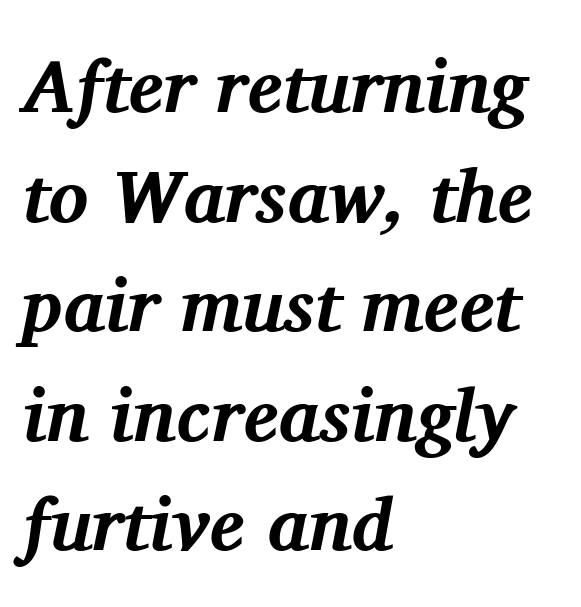
Q: Is the text bold? A: Yes.
Q: Is the text italic (slanted)? A: Yes, it leans right by about 11 degrees.
Q: Is the typeface a serif or a sans-serif typeface? A: Serif.
Q: Is the text underlined? A: No.
Q: How is the paragraph aligned? A: Left-aligned.
Q: Is the spacing between letters normal or unusually wide? A: Normal.
Q: Is the spacing between lines tight, normal or loose? A: Normal.
Q: Width (condensed, normal, or wide)? A: Normal.
Q: Stroke contrast? A: Medium.
Q: x-height? A: Medium.
Q: Monospaced? A: No.
